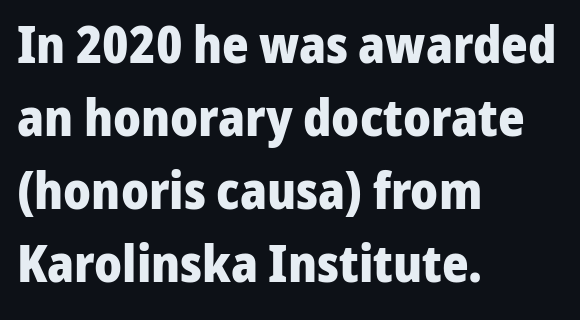
{"serif": "no", "italic": "no", "bold": "yes", "weight": "heavy", "width": "normal", "stroke_contrast": "low", "x_height": "medium", "monospaced": "no", "underline": "no", "align": "left", "line_spacing": "normal", "line_spacing_ratio": 1.43, "letter_spacing": "normal", "letter_spacing_em": 0.0, "glyph_px": 51}
